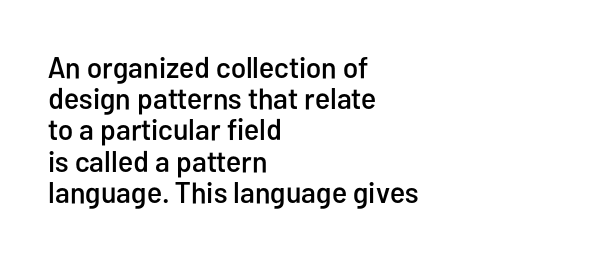
The image shows 30 px condensed sans-serif type, upright; set left-aligned, tight line spacing (1.04x), normal letter spacing, not underlined; low stroke contrast and a medium x-height.
